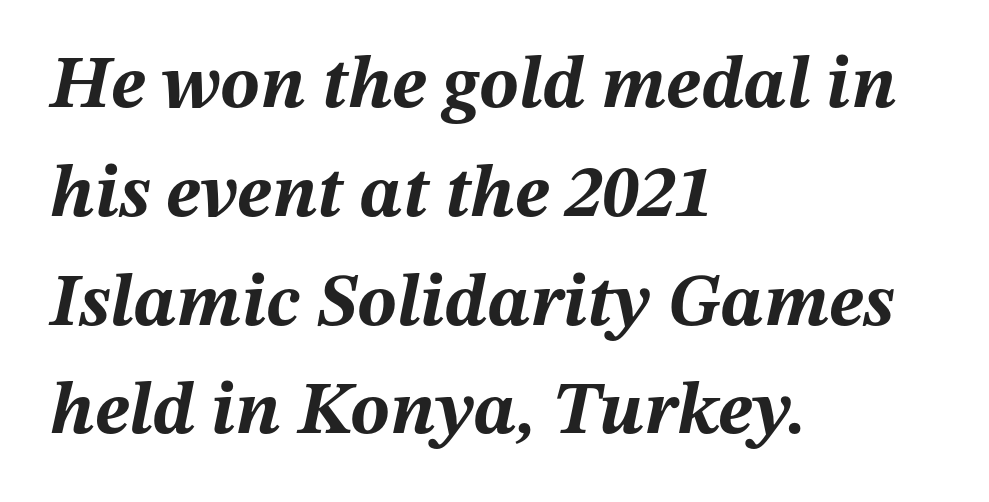
Anything drawn beneath the words? Only blank space. Thick stems and heavy bowls — unmistakably bold. In terms of posture, this sample is oblique. The setting favours the left margin, as ordinary paragraphs usually do.
